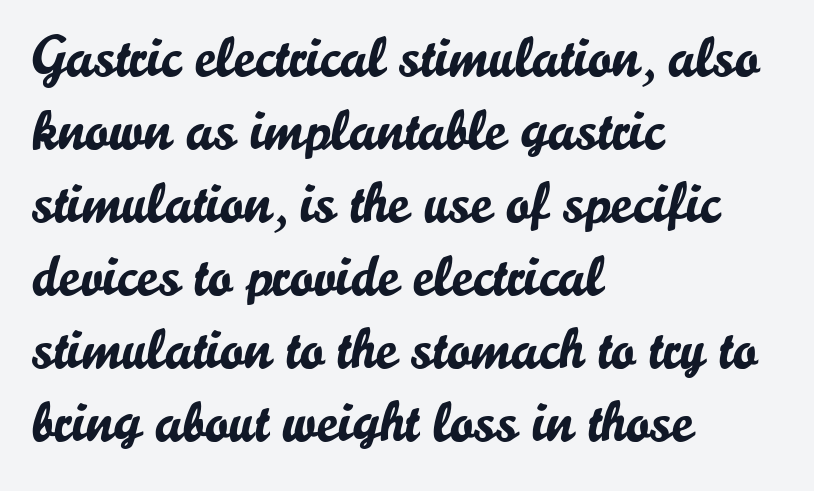
{"serif": "no", "width": "normal", "stroke_contrast": "low", "x_height": "small", "monospaced": "no", "underline": "no", "align": "left", "line_spacing": "normal", "line_spacing_ratio": 1.26, "letter_spacing": "normal", "letter_spacing_em": 0.0, "glyph_px": 58}
